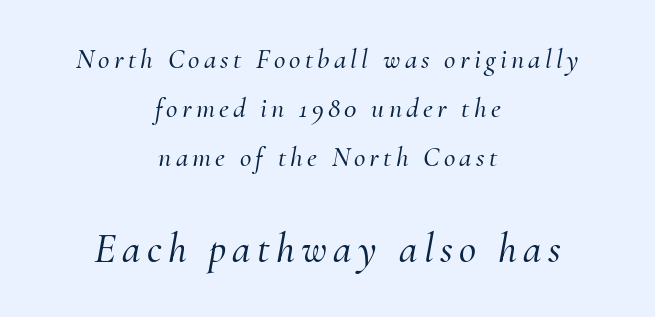
The image shows 42 px serif type, italic (leaning right); set centered, line spacing 1.75x, not underlined; the second (bottom) block is 1.5x larger; medium stroke contrast and a small x-height.
